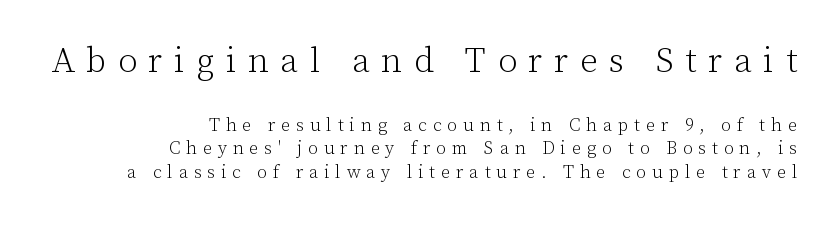
The image shows 35 px light serif type, upright; set right-aligned, normal line spacing (1.33x), unusually wide letter spacing (+0.33 em), not underlined; the first (top) block is 1.94x larger; low stroke contrast and a medium x-height.
